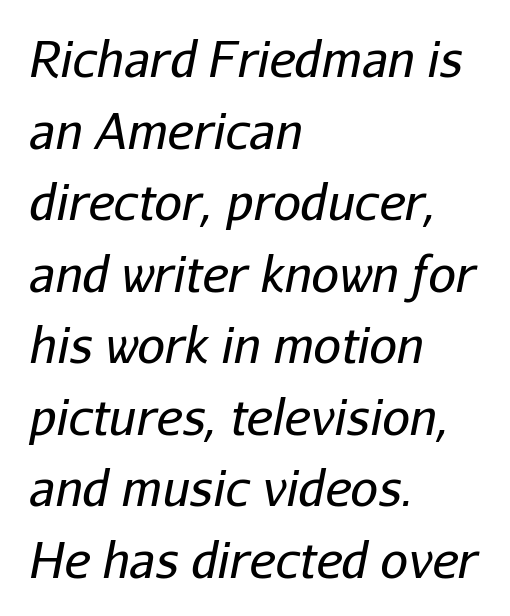
This sample uses plain, unmodified letter spacing. Compared with a typical body face, this is equally light or lighter still. The text block is weighted toward the left margin, trailing off unevenly rightward. Do the characters align in a grid? No, the font is proportional. The words here are not underlined. If you measured baseline to baseline, you'd find a middling distance.
